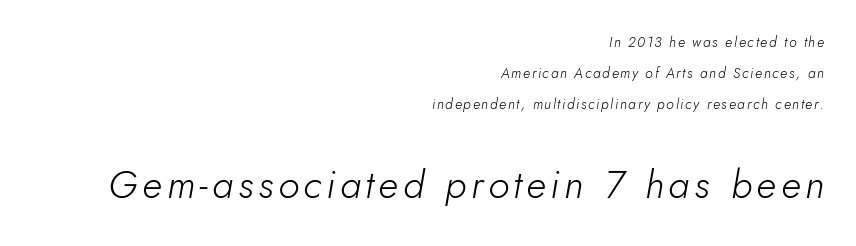
{"italic": "yes", "lean": "right", "slant_degrees": 5, "bold": "no", "weight": "light", "width": "normal", "stroke_contrast": "low", "x_height": "small", "monospaced": "no", "underline": "no", "align": "right", "line_spacing": "loose", "line_spacing_ratio": 2.22, "larger_block": "second", "size_ratio": 2.79, "glyph_px": 39}
